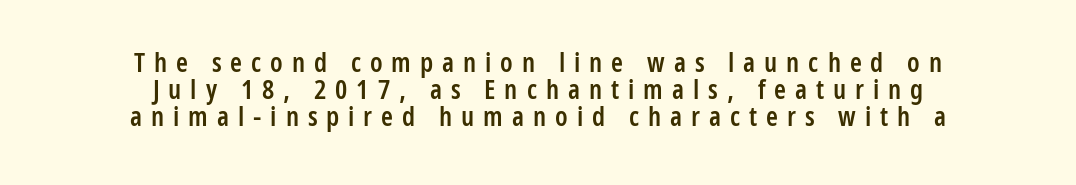
Q: Is the text bold? A: Semi-bold.
Q: Is the text italic (slanted)? A: No, it is upright.
Q: Is the text underlined? A: No.
Q: How is the paragraph aligned? A: Centered.
Q: Is the spacing between letters normal or unusually wide? A: Unusually wide.
Q: Is the spacing between lines tight, normal or loose? A: Tight.
